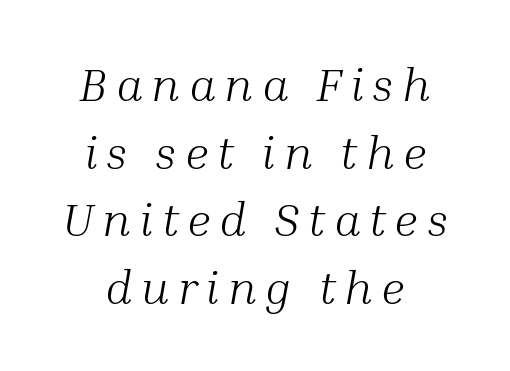
The rendering uses natural spacing where letterforms have individual widths. Serifs: yes, visible at the terminals of the letterforms. Nobody drew a line under any word here. This is not heavy type; no bold has been used. Baseline-to-baseline distance is the conventional proportion of letter height.
